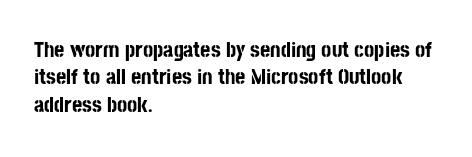
Q: Is the text bold? A: Yes.
Q: Is the text italic (slanted)? A: No, it is upright.
Q: Is the text underlined? A: No.
Q: How is the paragraph aligned? A: Left-aligned.
Q: Is the spacing between letters normal or unusually wide? A: Normal.
